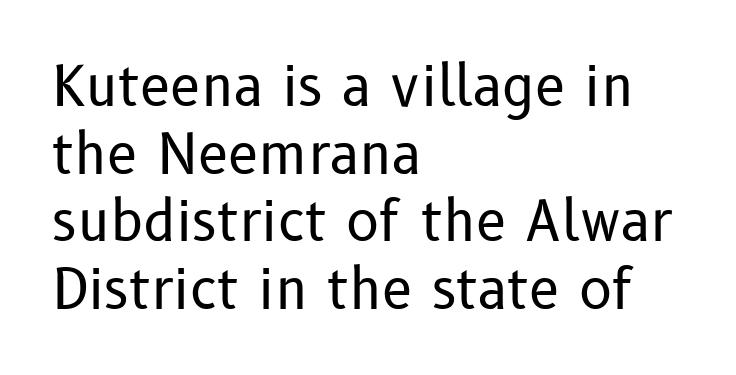
{"serif": "no", "italic": "no", "bold": "no", "weight": "regular", "width": "normal", "stroke_contrast": "low", "x_height": "medium", "monospaced": "no", "underline": "no", "align": "left", "line_spacing_ratio": 1.23, "letter_spacing": "normal", "letter_spacing_em": 0.0, "glyph_px": 55}
